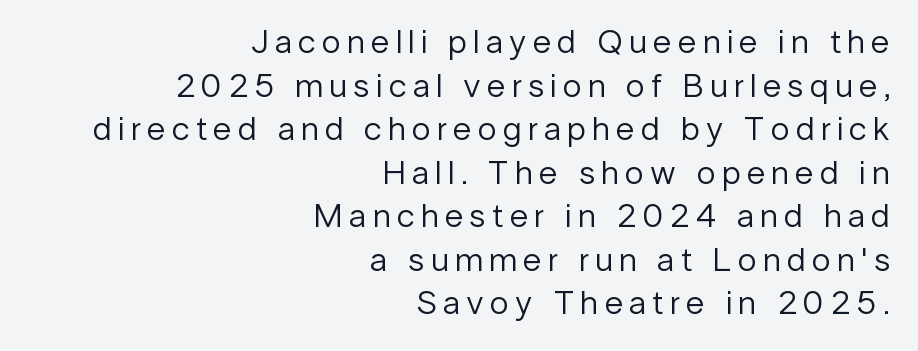
The image shows 34 px regular-weight sans-serif type, upright; set right-aligned, normal line spacing (1.28x), not underlined; low stroke contrast and a medium x-height.
